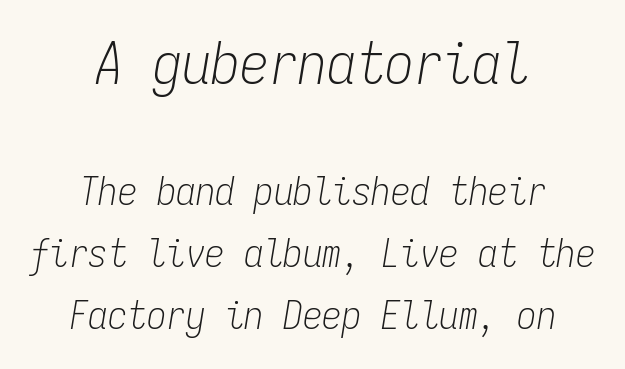
Q: Is the text bold? A: No.
Q: Is the text italic (slanted)? A: Yes, it leans right by about 9 degrees.
Q: Is the text underlined? A: No.
Q: How is the paragraph aligned? A: Centered.
Q: Is the spacing between letters normal or unusually wide? A: Normal.
Q: Is the spacing between lines tight, normal or loose? A: Normal.
Q: Which block of text is set in a larger size, the first (top) or the second (bottom)? A: The first (top) one.
Q: Width (condensed, normal, or wide)? A: Condensed.
Q: Stroke contrast? A: Low.
Q: x-height? A: Medium.
Q: Monospaced? A: Yes.
